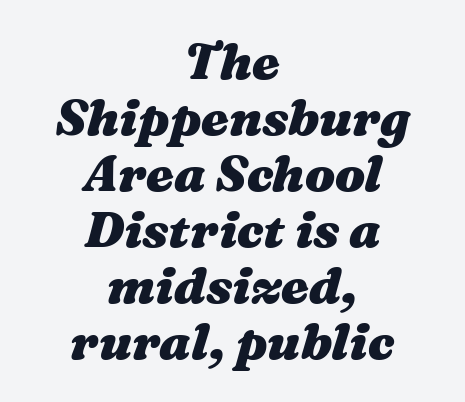
You could not count columns in this text — the font is proportionally spaced. What stands out about the letter spacing? Nothing — it is the standard amount. Visually the block forms a symmetrical silhouette, jagged on both flanks. The space directly below the letters is spotless. There's an unmistakable incline to the writing here.
